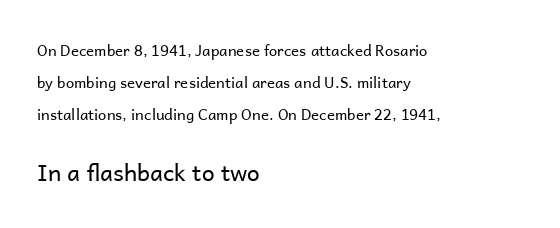
Notice how the passage keeps a crisp vertical edge on the left only. Words float on clear page, feet unadorned. Notice how the stems are strictly vertical — no italics here. How are the letters spaced? Ordinarily, with no added tracking.
